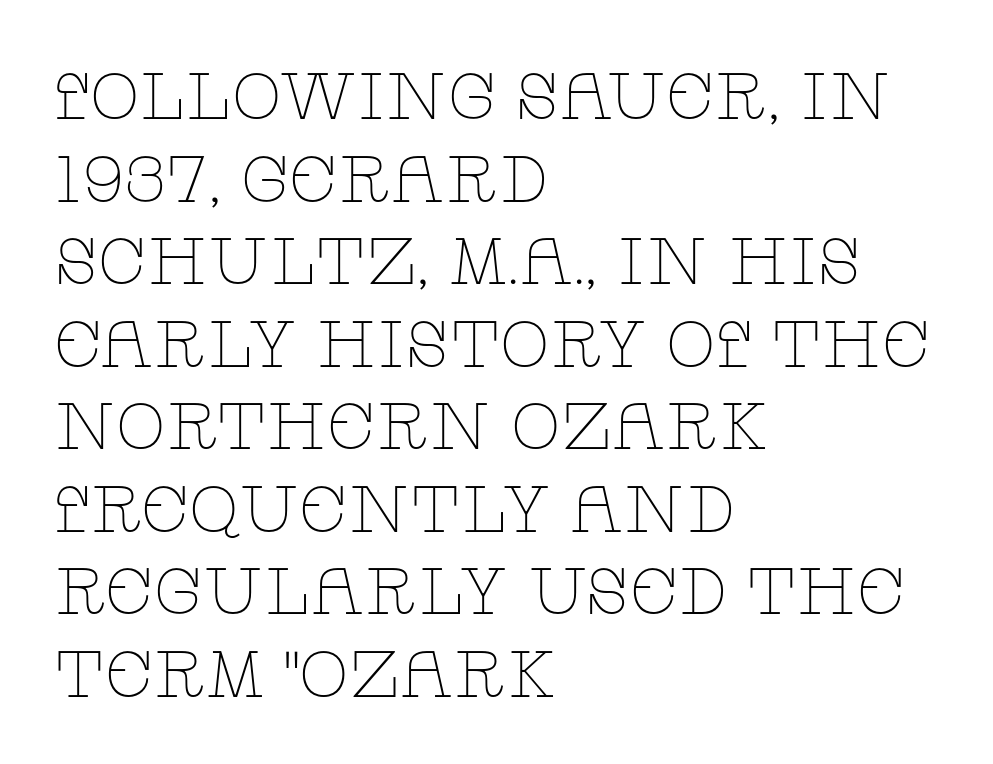
{"serif": "yes", "italic": "no", "bold": "no", "weight": "thin", "width": "wide", "stroke_contrast": "low", "x_height": "large", "monospaced": "no", "underline": "no", "align": "left", "line_spacing": "normal", "line_spacing_ratio": 1.27, "letter_spacing": "normal", "letter_spacing_em": 0.0, "glyph_px": 65}
